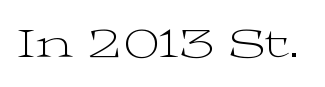
Q: Is the text bold? A: No.
Q: Is the text italic (slanted)? A: No, it is upright.
Q: Is the typeface a serif or a sans-serif typeface? A: Serif.
Q: Is the text underlined? A: No.
Q: Is the spacing between letters normal or unusually wide? A: Normal.
Q: Width (condensed, normal, or wide)? A: Wide.
Q: Stroke contrast? A: Medium.
Q: x-height? A: Medium.
Q: Monospaced? A: No.
